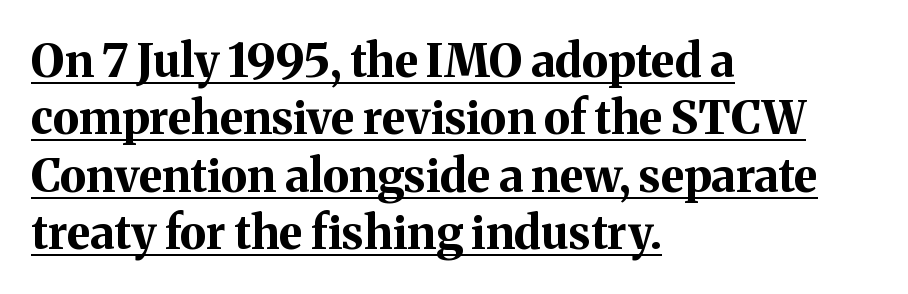
The image shows 46 px bold serif type, upright; set left-aligned, normal line spacing (1.25x), normal letter spacing, underlined; medium stroke contrast and a medium x-height.
